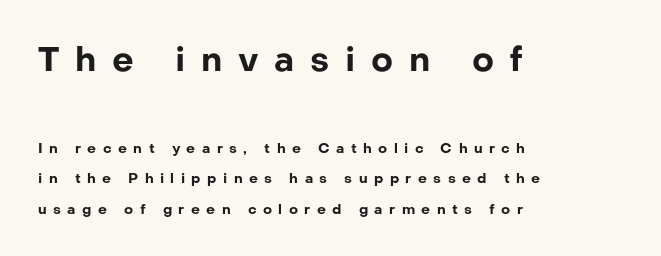
Rows of type keep a wide berth in the vertical direction. Compared with an ordinary text face, these strokes are far heavier — a full bold. The gap between lines stays unmarked. Think of a printed novel: that variable character pitch is what you see here. In terms of letterspacing, this is a distinctly airy, spread setting.
